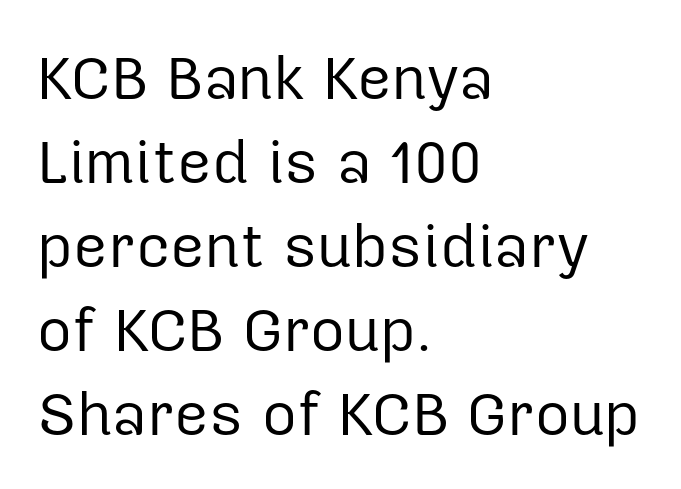
Vertical stems look standard width or narrower in stroke. The passage shown is typed in a proportional face where columns would drift. The space beneath each line is pristine and unruled. Does the leading feel generous? No, just average. The designer went with a sans here, leaving each stem footless. The letterforms sit shoulder to shoulder at normal distance.
